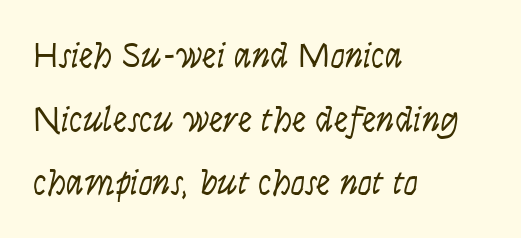
The image shows 36 px light, condensed sans-serif type; set left-aligned, line spacing 1.77x, normal letter spacing, not underlined; low stroke contrast and a large x-height.
